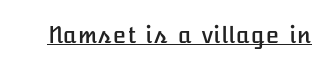
The image shows 22 px text type, upright; set normal letter spacing, underlined.
